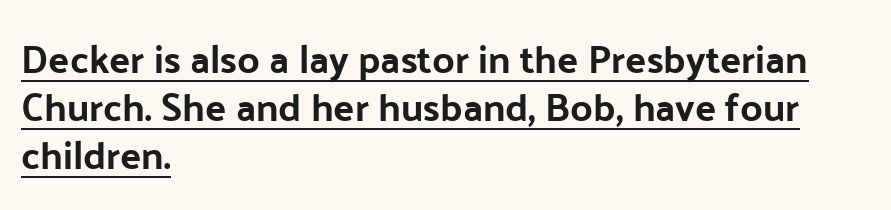
Q: Is the text italic (slanted)? A: No, it is upright.
Q: Is the typeface a serif or a sans-serif typeface? A: Sans-serif.
Q: Is the text underlined? A: Yes.
Q: How is the paragraph aligned? A: Left-aligned.
Q: Is the spacing between letters normal or unusually wide? A: Normal.
Q: Width (condensed, normal, or wide)? A: Normal.
Q: Stroke contrast? A: Low.
Q: x-height? A: Medium.
Q: Monospaced? A: No.
